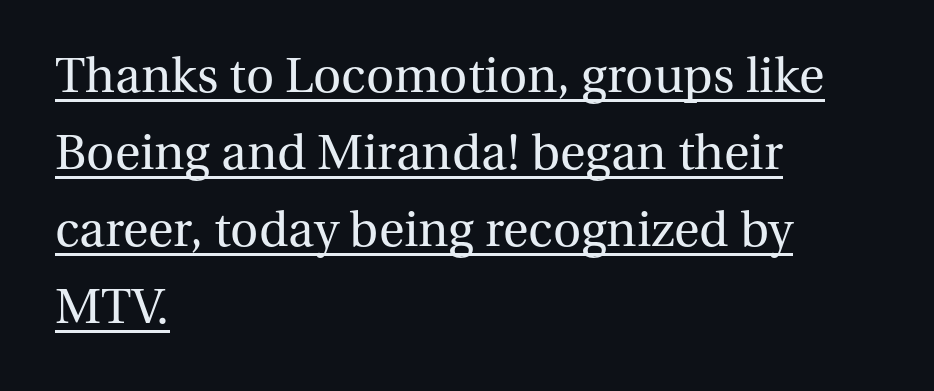
Q: Is the text bold? A: No.
Q: Is the text italic (slanted)? A: No, it is upright.
Q: Is the typeface a serif or a sans-serif typeface? A: Serif.
Q: Is the text underlined? A: Yes.
Q: How is the paragraph aligned? A: Left-aligned.
Q: Is the spacing between letters normal or unusually wide? A: Normal.
Q: Is the spacing between lines tight, normal or loose? A: Normal.
Q: Width (condensed, normal, or wide)? A: Normal.
Q: Stroke contrast? A: Medium.
Q: x-height? A: Medium.
Q: Monospaced? A: No.
